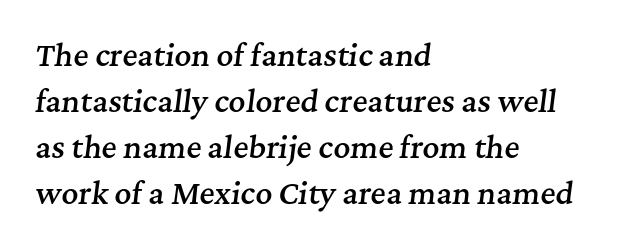
The image shows 29 px semibold serif type, italic (leaning right); set left-aligned, normal line spacing (1.59x), normal letter spacing, not underlined; medium stroke contrast and a medium x-height.
